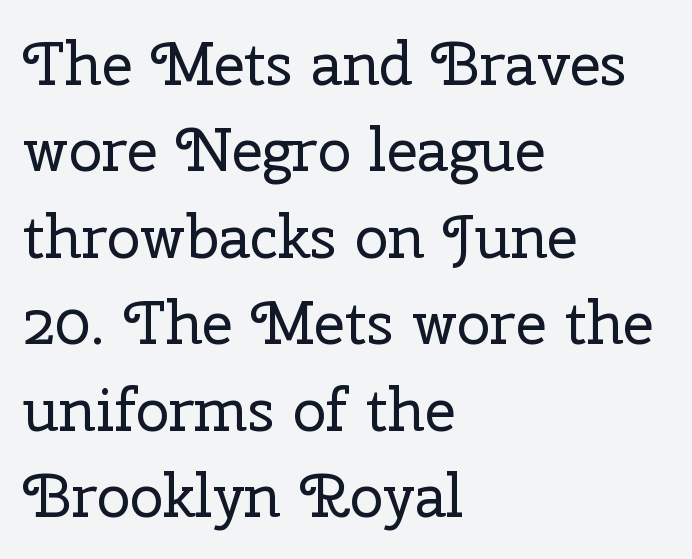
{"serif": "yes", "italic": "no", "bold": "no", "weight": "regular", "width": "normal", "stroke_contrast": "low", "x_height": "medium", "monospaced": "no", "underline": "no", "align": "left", "line_spacing": "normal", "line_spacing_ratio": 1.44, "letter_spacing": "normal", "letter_spacing_em": 0.0, "glyph_px": 60}
